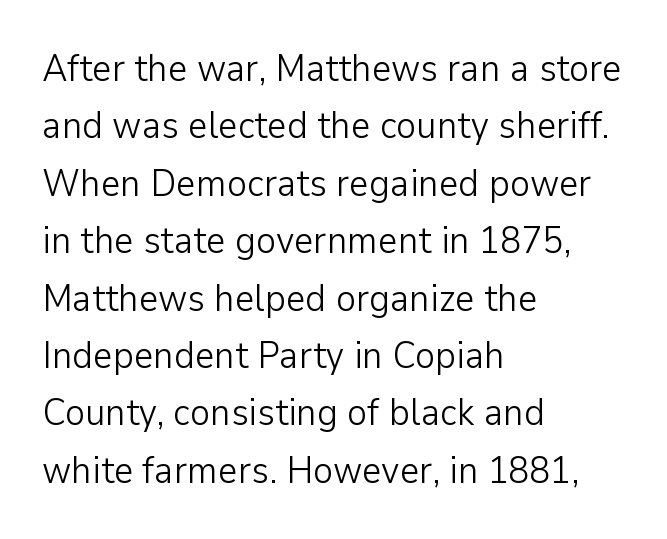
{"serif": "no", "italic": "no", "bold": "no", "weight": "light", "width": "normal", "stroke_contrast": "low", "x_height": "medium", "monospaced": "no", "underline": "no", "align": "left", "line_spacing": "normal", "line_spacing_ratio": 1.51, "letter_spacing": "normal", "letter_spacing_em": 0.0, "glyph_px": 38}
